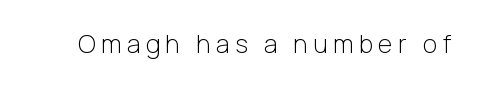
The image shows 25 px text type, upright; set unusually wide letter spacing (+0.22 em), not underlined.
